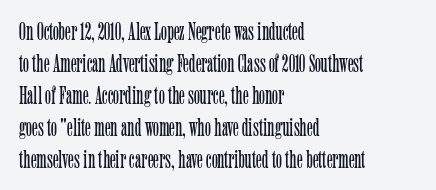
The image shows 25 px text type, upright; set left-aligned, normal line spacing (1.28x), normal letter spacing, not underlined.
